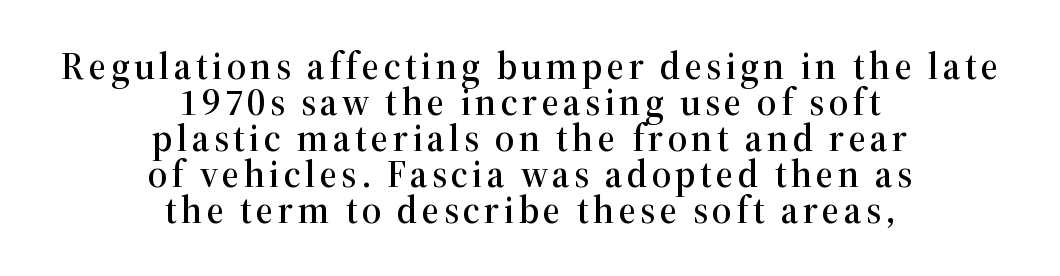
The image shows 38 px serif type, upright; set centered, tight line spacing (0.95x), not underlined; high stroke contrast and a medium x-height.
